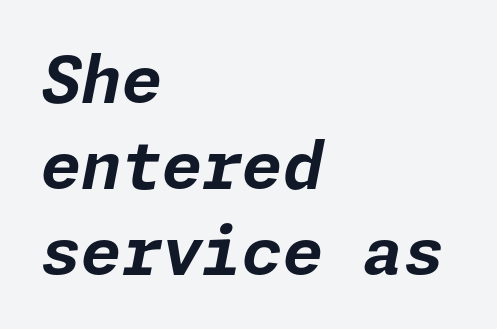
The image shows 65 px bold type, italic (leaning right); set left-aligned, normal line spacing (1.32x), normal letter spacing, not underlined; low stroke contrast and a medium x-height.
